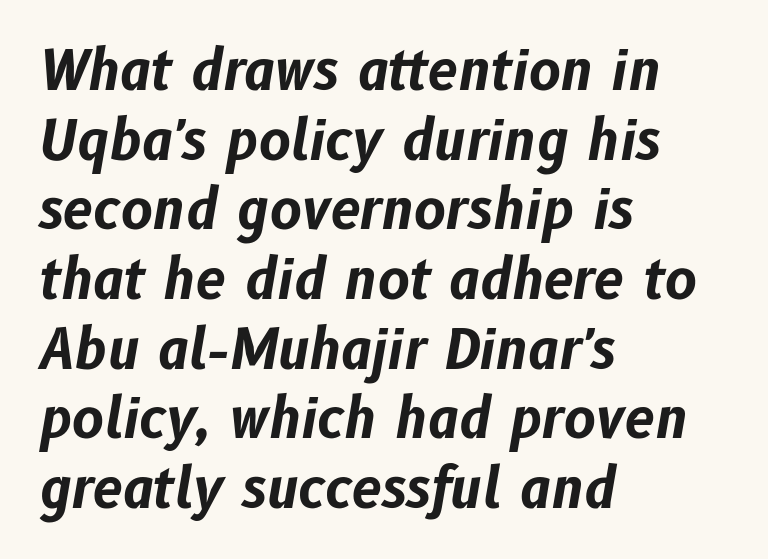
{"italic": "yes", "lean": "right", "slant_degrees": 10, "bold": "yes", "weight": "bold", "width": "normal", "stroke_contrast": "low", "x_height": "medium", "monospaced": "no", "underline": "no", "align": "left", "line_spacing": "normal", "line_spacing_ratio": 1.29, "letter_spacing": "normal", "letter_spacing_em": 0.0, "glyph_px": 54}
